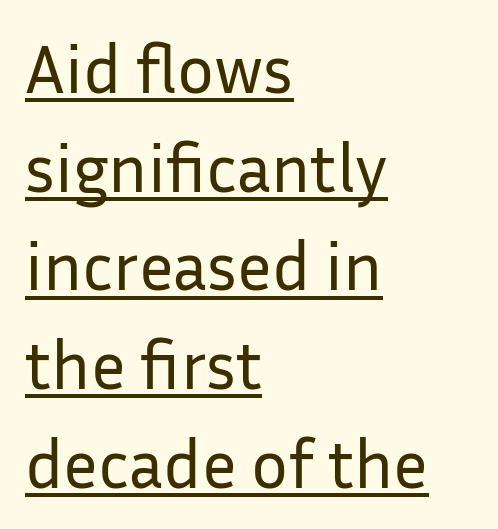
The image shows 69 px regular-weight sans-serif type, upright; set left-aligned, normal line spacing (1.43x), normal letter spacing, underlined; low stroke contrast and a medium x-height.
